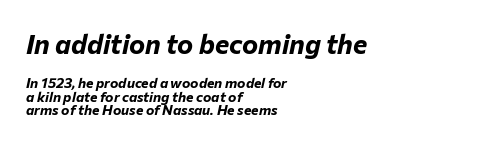
Line spacing here is tight. The letterforms sit shoulder to shoulder at normal distance. The zone under the glyphs is completely vacant. I'd describe the lettering as bold — thick and assertive.
